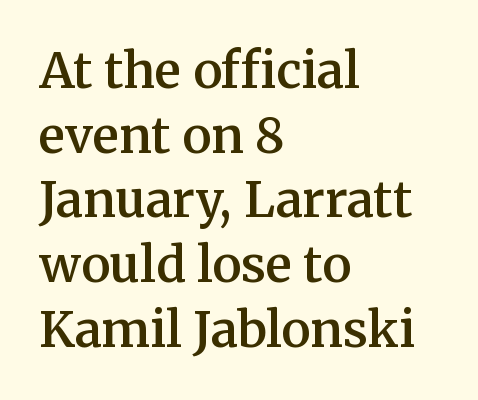
The image shows 49 px semibold serif type, upright; set left-aligned, normal line spacing (1.32x), normal letter spacing, not underlined; medium stroke contrast and a medium x-height.
